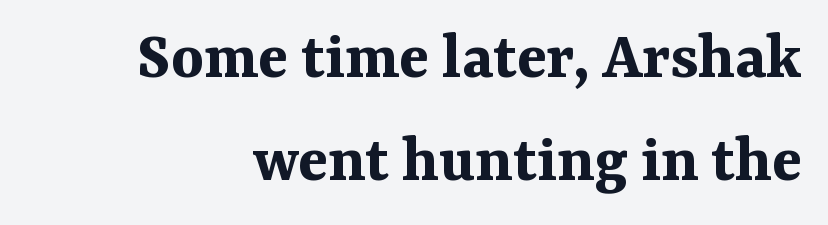
Q: Is the text bold? A: Yes.
Q: Is the text italic (slanted)? A: No, it is upright.
Q: Is the typeface a serif or a sans-serif typeface? A: Serif.
Q: Is the text underlined? A: No.
Q: Is the spacing between letters normal or unusually wide? A: Normal.
Q: Is the spacing between lines tight, normal or loose? A: Normal.
Q: Width (condensed, normal, or wide)? A: Normal.
Q: Stroke contrast? A: Medium.
Q: x-height? A: Medium.
Q: Monospaced? A: No.
